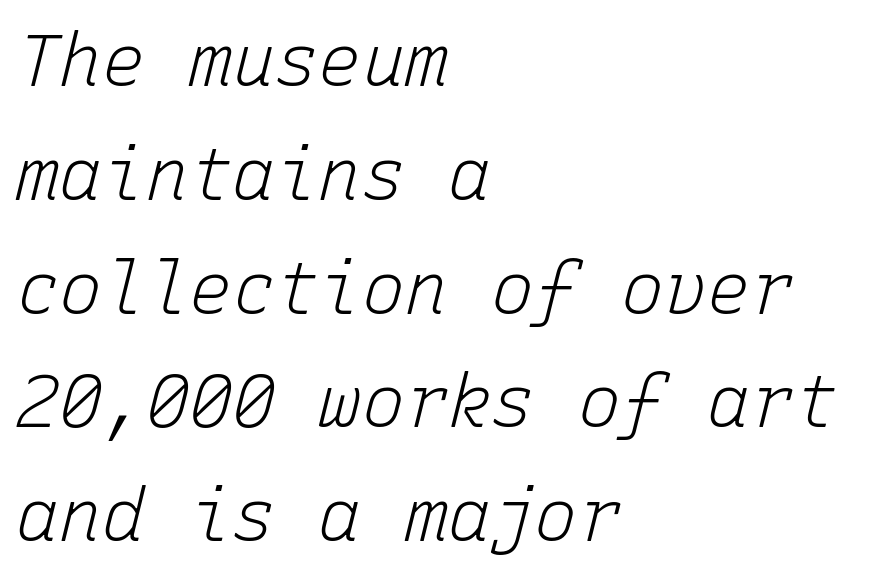
The font's italic variant was chosen for this text. Words appear dense and cohesive because spacing is normal. Clear beneath every line of the passage. The lines sit at an ordinary, default distance from one another. Line beginnings align vertically; line endings do not. Do the characters align in a grid? Yes, the font is monospaced.
